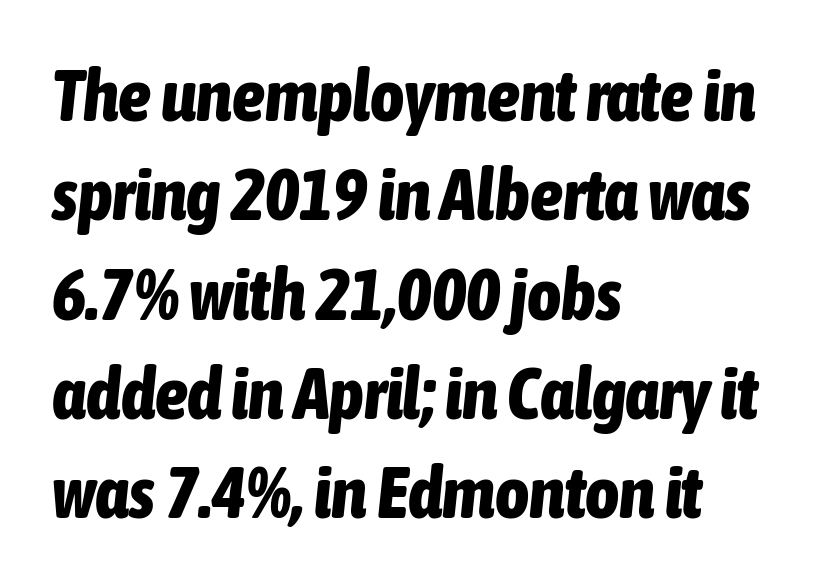
Q: Is the text bold? A: Yes.
Q: Is the text italic (slanted)? A: Yes, it leans right by about 6 degrees.
Q: Is the text underlined? A: No.
Q: How is the paragraph aligned? A: Left-aligned.
Q: Is the spacing between letters normal or unusually wide? A: Normal.
Q: Is the spacing between lines tight, normal or loose? A: Normal.
Q: Width (condensed, normal, or wide)? A: Condensed.
Q: Stroke contrast? A: Low.
Q: x-height? A: Medium.
Q: Monospaced? A: No.
